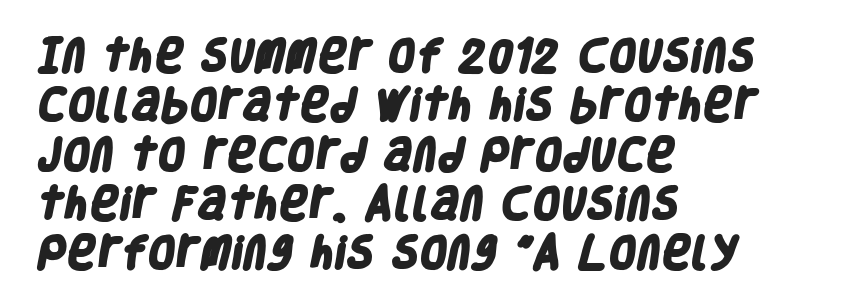
Honestly, there is no underline to notice here at all. The letters carry no serifs — their stems end cleanly without finishing strokes. Letter spacing: default. Typeset ragged right — the left edge is the straight one. The letters advance in unequal steps, a hallmark of proportional type. Set as a true bold cut, around the 700 mark.
